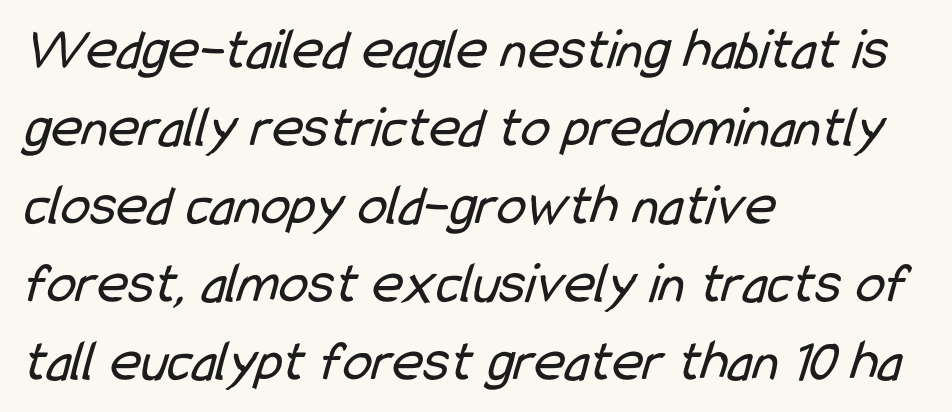
Q: Is the text bold? A: No.
Q: Is the typeface a serif or a sans-serif typeface? A: Sans-serif.
Q: Is the text underlined? A: No.
Q: How is the paragraph aligned? A: Left-aligned.
Q: Is the spacing between letters normal or unusually wide? A: Normal.
Q: Is the spacing between lines tight, normal or loose? A: Normal.
Q: Width (condensed, normal, or wide)? A: Condensed.
Q: Stroke contrast? A: Low.
Q: x-height? A: Medium.
Q: Monospaced? A: No.
